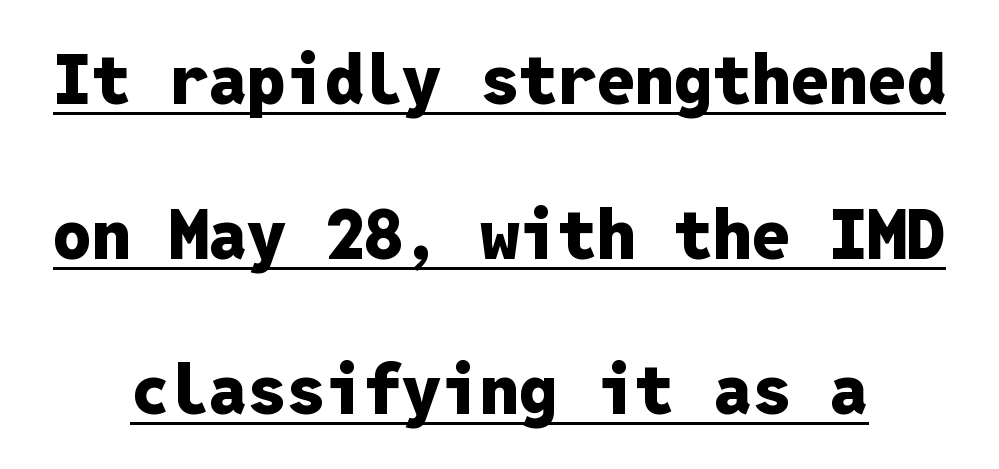
{"serif": "no", "italic": "no", "bold": "yes", "weight": "heavy", "width": "normal", "stroke_contrast": "low", "x_height": "medium", "monospaced": "yes", "underline": "yes", "line_spacing": "loose", "line_spacing_ratio": 2.25, "letter_spacing": "normal", "letter_spacing_em": 0.0, "glyph_px": 69}
